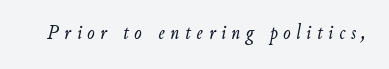
The image shows 22 px text type, italic (leaning right); set unusually wide letter spacing (+0.26 em), not underlined.
